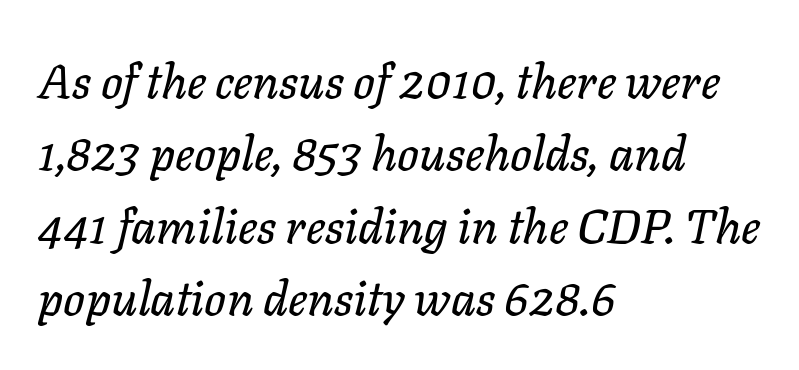
The image shows 48 px text type, italic (leaning right); set left-aligned, normal line spacing (1.51x), normal letter spacing, not underlined; low stroke contrast and a medium x-height.
